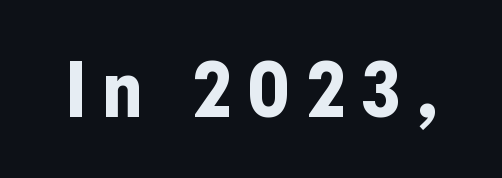
Q: Is the text bold? A: Yes.
Q: Is the text italic (slanted)? A: No, it is upright.
Q: Is the typeface a serif or a sans-serif typeface? A: Sans-serif.
Q: Is the text underlined? A: No.
Q: Width (condensed, normal, or wide)? A: Condensed.
Q: Stroke contrast? A: Low.
Q: x-height? A: Medium.
Q: Monospaced? A: No.
